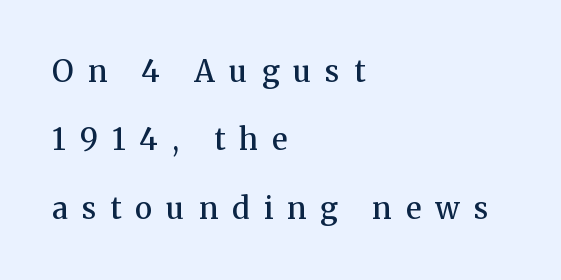
The image shows 30 px semibold serif type, upright; set left-aligned, loose line spacing (2.28x), unusually wide letter spacing (+0.47 em), not underlined; medium stroke contrast and a medium x-height.
